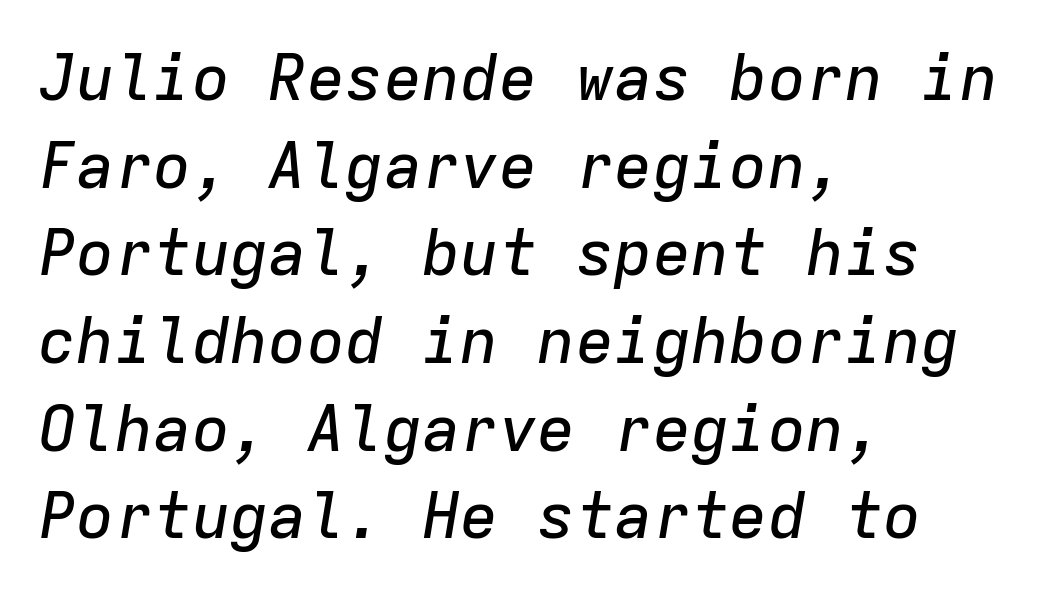
{"italic": "yes", "lean": "right", "slant_degrees": 9, "width": "normal", "stroke_contrast": "low", "x_height": "medium", "monospaced": "yes", "underline": "no", "align": "left", "line_spacing": "normal", "line_spacing_ratio": 1.37, "letter_spacing": "normal", "letter_spacing_em": 0.0, "glyph_px": 64}
